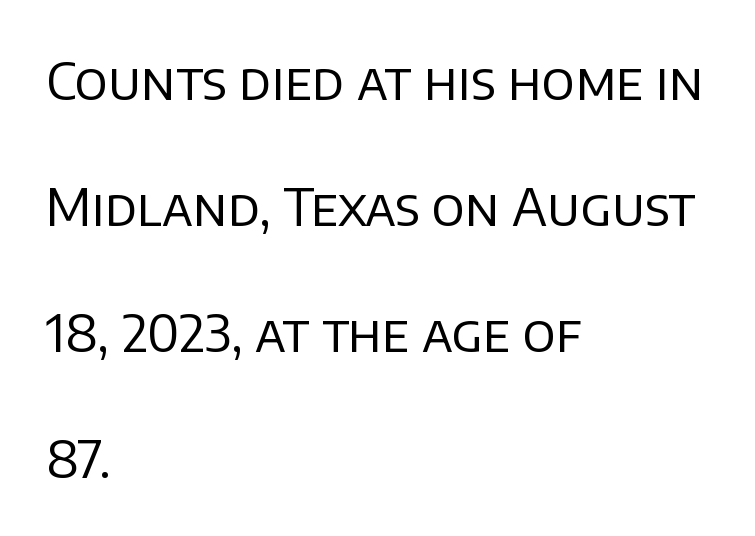
The image shows 52 px regular-weight sans-serif type, upright; set left-aligned, loose line spacing (2.42x), normal letter spacing, not underlined; low stroke contrast and a large x-height.
